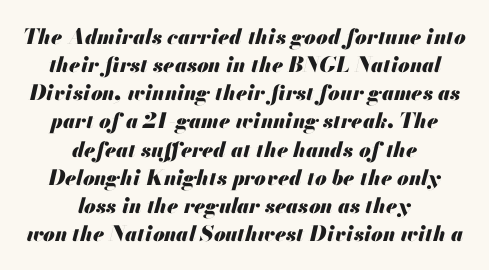
{"italic": "yes", "lean": "right", "slant_degrees": 13, "bold": "yes", "underline": "no", "align": "center", "line_spacing": "normal", "line_spacing_ratio": 1.34, "letter_spacing": "normal", "letter_spacing_em": 0.0, "glyph_px": 21}
